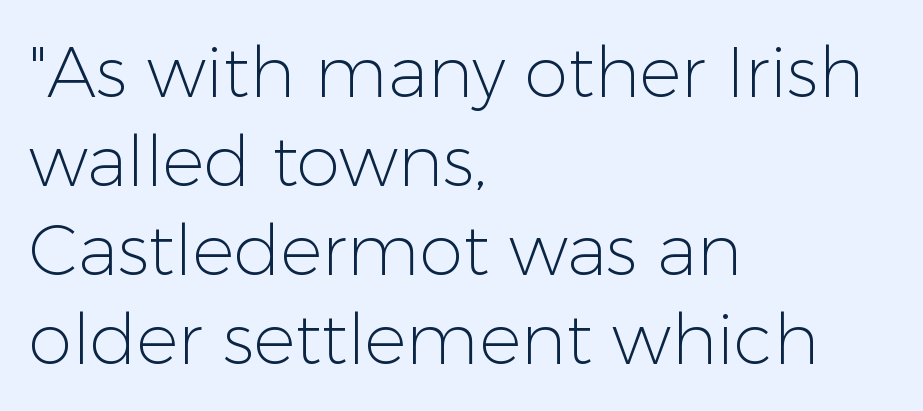
Each row of text sits above clean, open space. Is this a sans? Yes — the strokes have no serifs. Casual observation: everything's shoved over to the left. Looks like regular typesetting: each glyph gets only the width it needs. Notice how descenders clear the ascenders below comfortably — that's standard leading.
